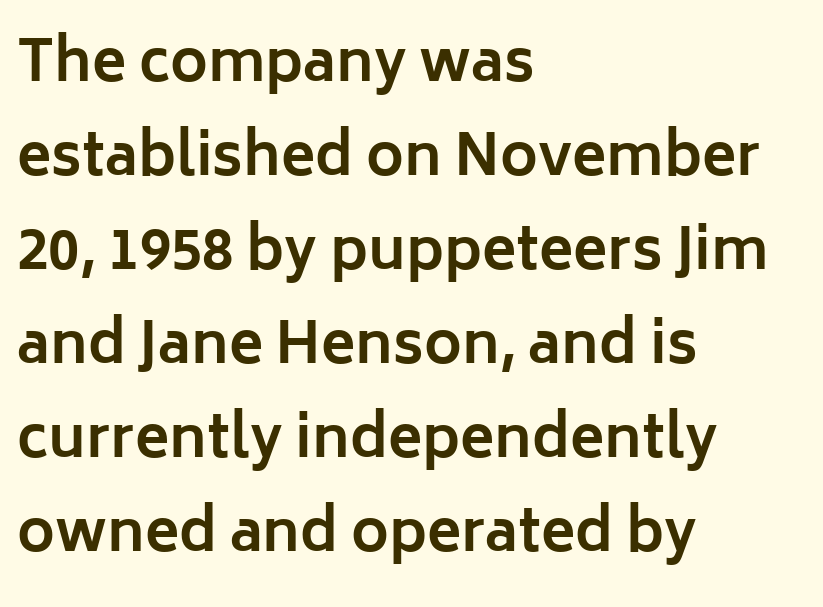
The letters advance in unequal steps, a hallmark of proportional type. One glance says typical: line gaps are just what's usual. Tall strokes in this sample are plumb rather than angled. Does the copy run flush right? No — it runs flush left. Rule under the text: the space is simply empty. There is no visible air inserted between adjacent glyphs.
